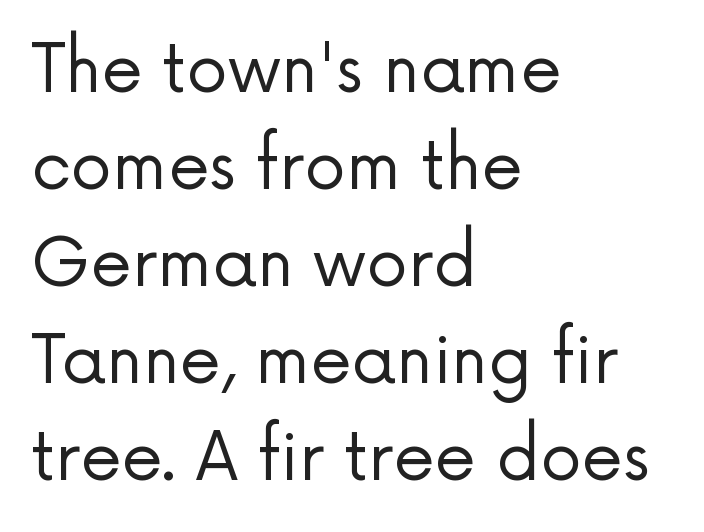
Q: Is the text bold? A: No.
Q: Is the text italic (slanted)? A: No, it is upright.
Q: Is the typeface a serif or a sans-serif typeface? A: Sans-serif.
Q: Is the text underlined? A: No.
Q: How is the paragraph aligned? A: Left-aligned.
Q: Is the spacing between letters normal or unusually wide? A: Normal.
Q: Is the spacing between lines tight, normal or loose? A: Normal.
Q: Width (condensed, normal, or wide)? A: Normal.
Q: Stroke contrast? A: Low.
Q: x-height? A: Medium.
Q: Monospaced? A: No.
